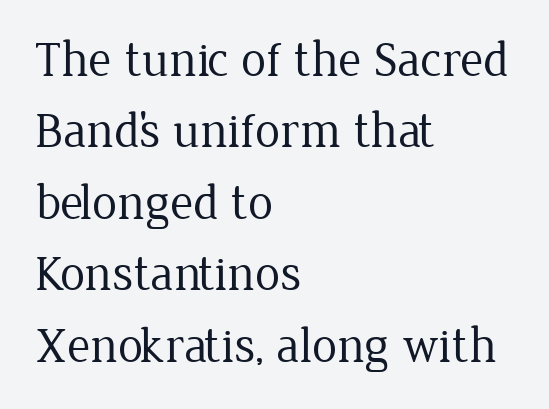
{"serif": "yes", "italic": "no", "bold": "no", "weight": "regular", "width": "normal", "stroke_contrast": "low", "x_height": "medium", "monospaced": "no", "underline": "no", "align": "left", "line_spacing": "normal", "line_spacing_ratio": 1.43, "letter_spacing": "normal", "letter_spacing_em": 0.0, "glyph_px": 50}
